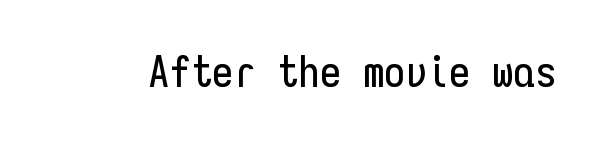
{"serif": "no", "italic": "no", "width": "condensed", "stroke_contrast": "low", "x_height": "medium", "monospaced": "yes", "underline": "no", "letter_spacing": "normal", "letter_spacing_em": 0.0, "glyph_px": 43}
